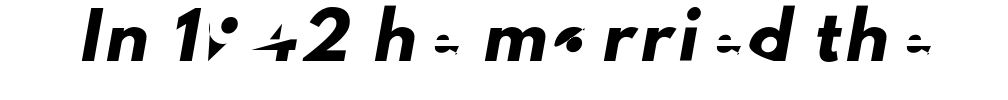
The image shows 43 px sans-serif type; set not underlined; low stroke contrast and a small x-height.
